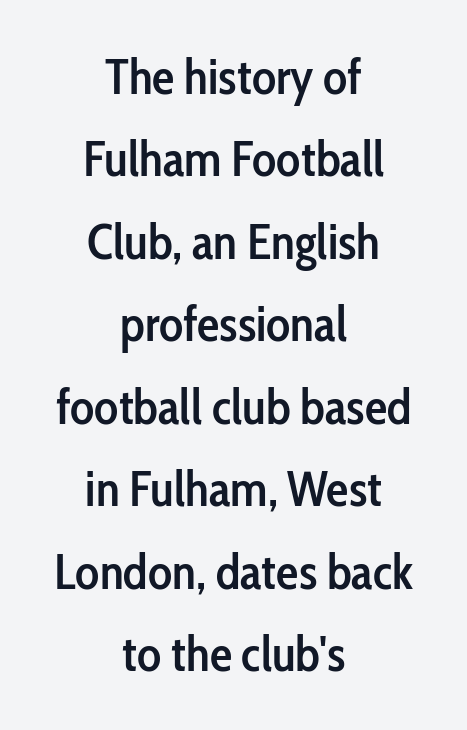
This sample uses a sans-serif face. Horizontal bands of white between lines are of average thickness. Underlining? Definitely not there. Compared with typical body copy, the letter spacing here is the same. Quick note: not italic, upright.
